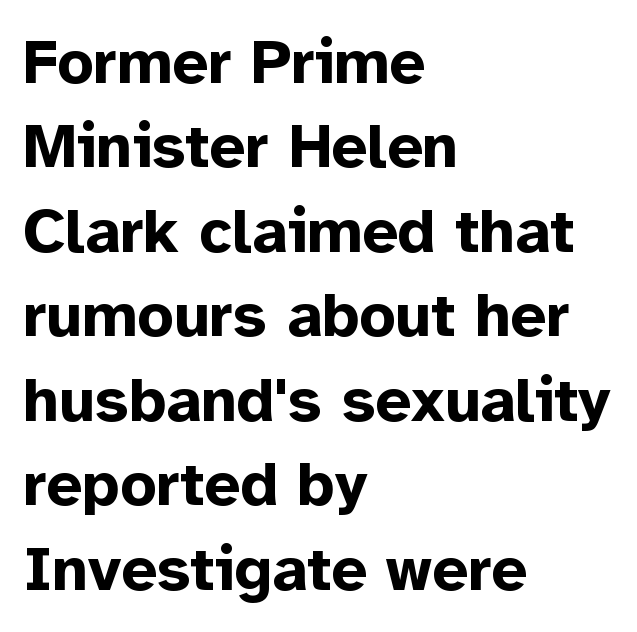
Q: Is the text bold? A: Yes.
Q: Is the text italic (slanted)? A: No, it is upright.
Q: Is the typeface a serif or a sans-serif typeface? A: Sans-serif.
Q: Is the text underlined? A: No.
Q: How is the paragraph aligned? A: Left-aligned.
Q: Is the spacing between letters normal or unusually wide? A: Normal.
Q: Is the spacing between lines tight, normal or loose? A: Normal.
Q: Width (condensed, normal, or wide)? A: Normal.
Q: Stroke contrast? A: Low.
Q: x-height? A: Medium.
Q: Monospaced? A: No.
